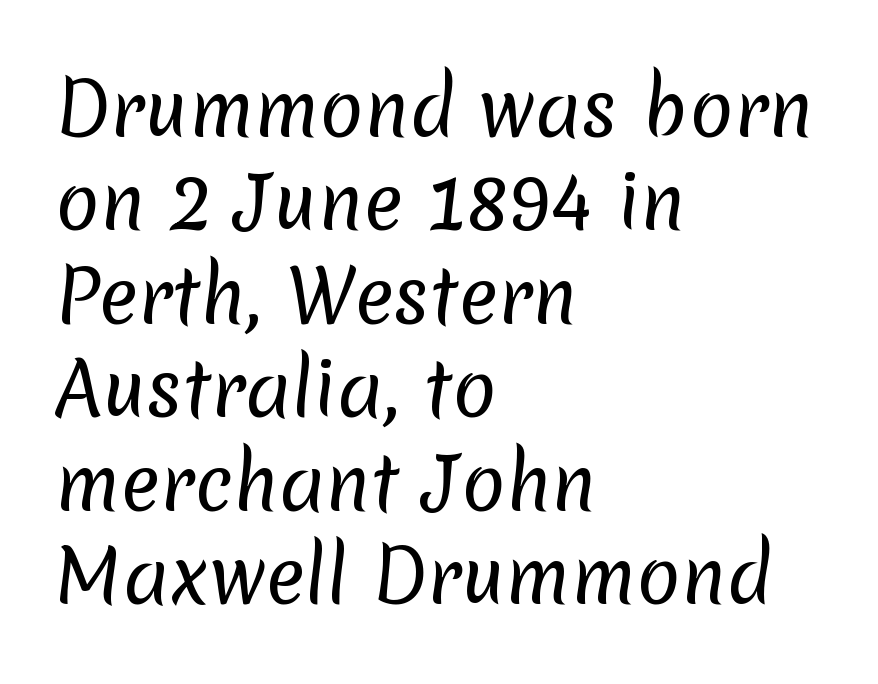
{"serif": "no", "bold": "no", "weight": "regular", "width": "normal", "stroke_contrast": "low", "x_height": "medium", "monospaced": "no", "underline": "no", "align": "left", "line_spacing": "normal", "line_spacing_ratio": 1.28, "letter_spacing": "normal", "letter_spacing_em": 0.0, "glyph_px": 73}
